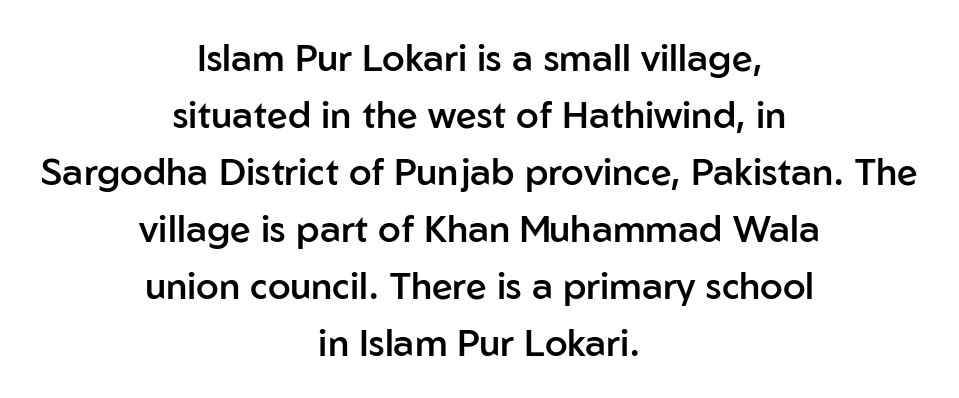
{"serif": "no", "italic": "no", "bold": "semi", "weight": "semibold", "width": "normal", "stroke_contrast": "low", "x_height": "medium", "monospaced": "no", "underline": "no", "align": "center", "line_spacing": "normal", "line_spacing_ratio": 1.54, "letter_spacing": "normal", "letter_spacing_em": 0.0, "glyph_px": 37}
